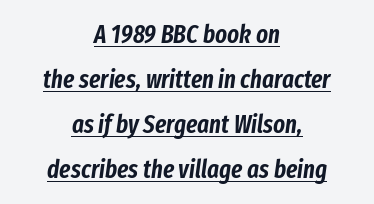
Q: Is the text italic (slanted)? A: Yes, it leans right by about 8 degrees.
Q: Is the text underlined? A: Yes.
Q: How is the paragraph aligned? A: Centered.
Q: Is the spacing between letters normal or unusually wide? A: Normal.
